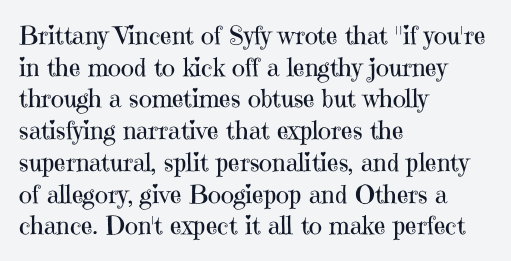
The characters are drawn with everyday or finer stroke widths. The string is rendered with underlining switched off. Leading matches the norm, producing a regular column. This sample uses plain, unmodified letter spacing.
